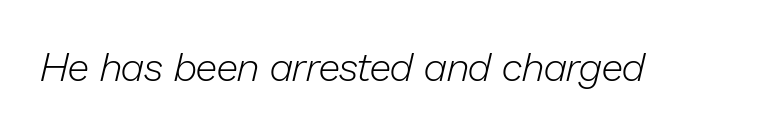
Q: Is the text bold? A: No.
Q: Is the text italic (slanted)? A: Yes, it leans right by about 13 degrees.
Q: Is the text underlined? A: No.
Q: Is the spacing between letters normal or unusually wide? A: Normal.
Q: Width (condensed, normal, or wide)? A: Normal.
Q: Stroke contrast? A: Low.
Q: x-height? A: Medium.
Q: Monospaced? A: No.
